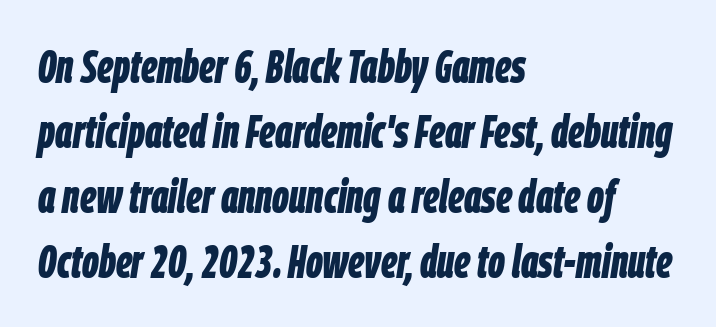
The image shows 46 px bold, condensed type, italic (leaning right); set left-aligned, normal line spacing (1.41x), normal letter spacing, not underlined; low stroke contrast and a large x-height.
